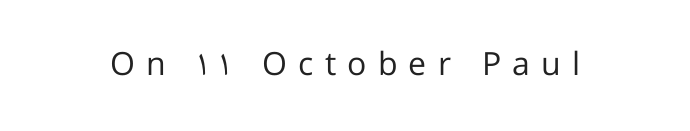
The image shows 32 px regular-weight sans-serif type, upright; set unusually wide letter spacing (+0.35 em), not underlined; low stroke contrast and a medium x-height.
